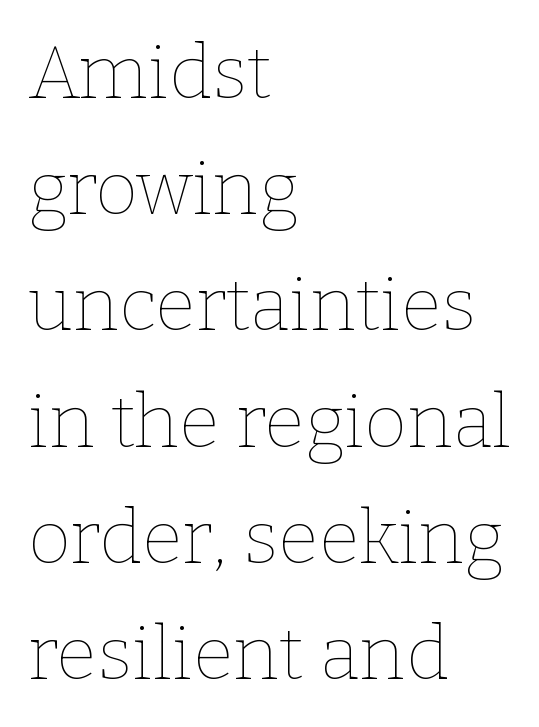
The image shows 74 px thin type, upright; set left-aligned, normal line spacing (1.57x), normal letter spacing, not underlined; low stroke contrast and a medium x-height.
